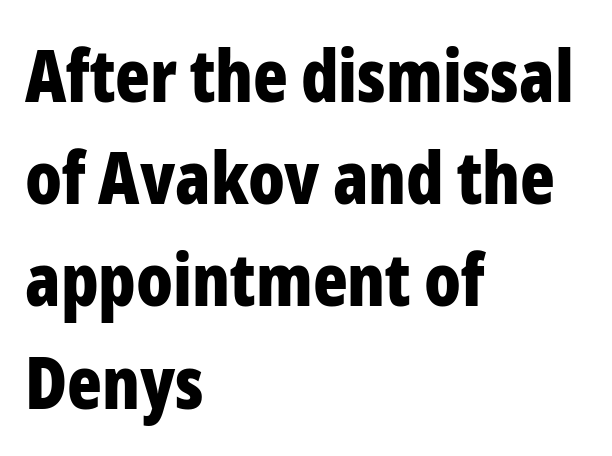
The image shows 72 px bold, condensed sans-serif type, upright; set left-aligned, normal line spacing (1.42x), normal letter spacing, not underlined; low stroke contrast and a medium x-height.
